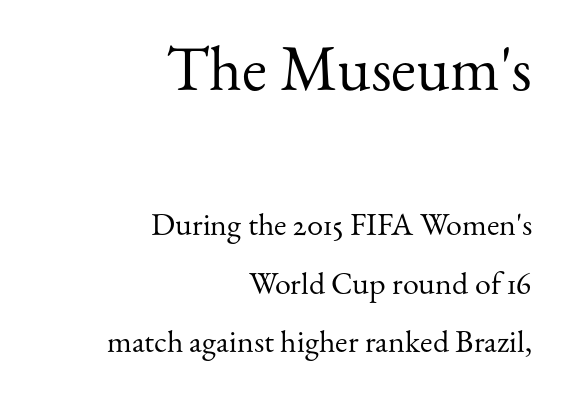
The image shows 64 px regular-weight serif type, upright; set right-aligned, line spacing 1.83x, normal letter spacing, not underlined; the first (top) block is 2.0x larger; medium stroke contrast and a small x-height.
